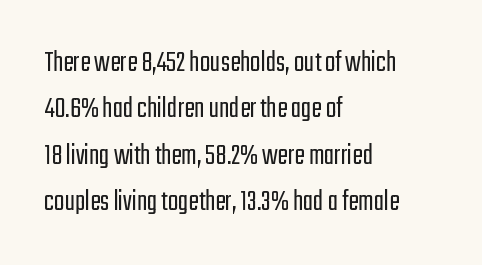
Q: Is the text bold? A: No.
Q: Is the text italic (slanted)? A: No, it is upright.
Q: Is the typeface a serif or a sans-serif typeface? A: Sans-serif.
Q: Is the text underlined? A: No.
Q: How is the paragraph aligned? A: Left-aligned.
Q: Is the spacing between letters normal or unusually wide? A: Normal.
Q: Is the spacing between lines tight, normal or loose? A: Normal.
Q: Width (condensed, normal, or wide)? A: Condensed.
Q: Stroke contrast? A: Low.
Q: x-height? A: Medium.
Q: Monospaced? A: No.
